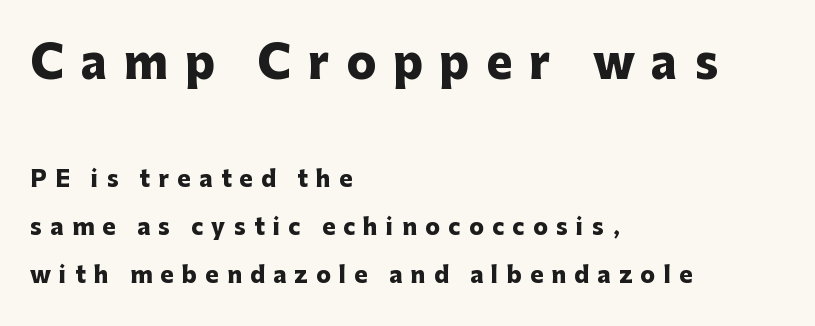
The image shows 44 px heavy sans-serif type, upright; set left-aligned, loose line spacing (2.19x), unusually wide letter spacing (+0.38 em), not underlined; the first (top) block is 2.0x larger; low stroke contrast and a medium x-height.
